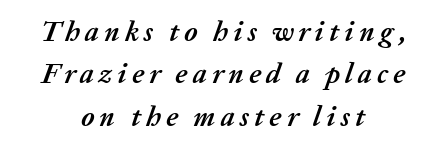
{"italic": "yes", "lean": "right", "slant_degrees": 20, "bold": "yes", "weight": "semibold", "width": "normal", "stroke_contrast": "medium", "x_height": "medium", "monospaced": "no", "underline": "no", "align": "center", "line_spacing": "normal", "line_spacing_ratio": 1.51, "glyph_px": 28}
